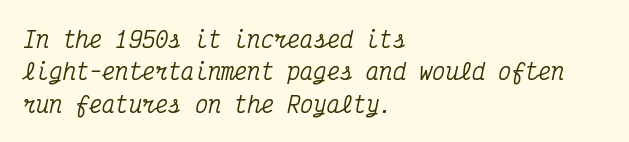
The image shows 22 px text type, italic (leaning right); set left-aligned, normal line spacing (1.47x), normal letter spacing, not underlined.
